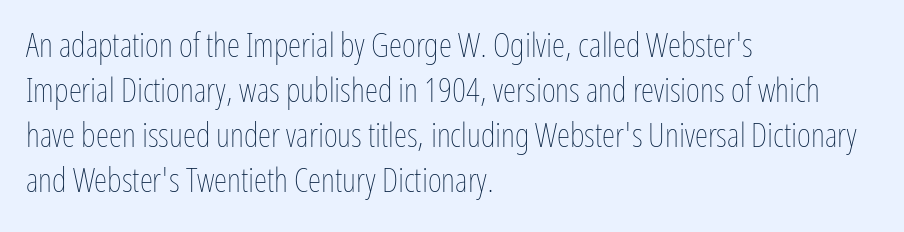
Q: Is the text bold? A: No.
Q: Is the text italic (slanted)? A: No, it is upright.
Q: Is the text underlined? A: No.
Q: How is the paragraph aligned? A: Left-aligned.
Q: Is the spacing between letters normal or unusually wide? A: Normal.
Q: Is the spacing between lines tight, normal or loose? A: Normal.
Q: Width (condensed, normal, or wide)? A: Condensed.
Q: Stroke contrast? A: Low.
Q: x-height? A: Medium.
Q: Monospaced? A: No.
